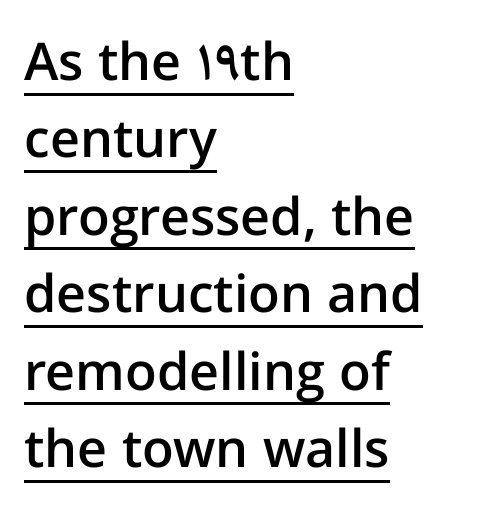
Q: Is the text bold? A: Semi-bold.
Q: Is the text italic (slanted)? A: No, it is upright.
Q: Is the typeface a serif or a sans-serif typeface? A: Sans-serif.
Q: Is the text underlined? A: Yes.
Q: How is the paragraph aligned? A: Left-aligned.
Q: Is the spacing between letters normal or unusually wide? A: Normal.
Q: Is the spacing between lines tight, normal or loose? A: Normal.
Q: Width (condensed, normal, or wide)? A: Normal.
Q: Stroke contrast? A: Low.
Q: x-height? A: Medium.
Q: Monospaced? A: No.
